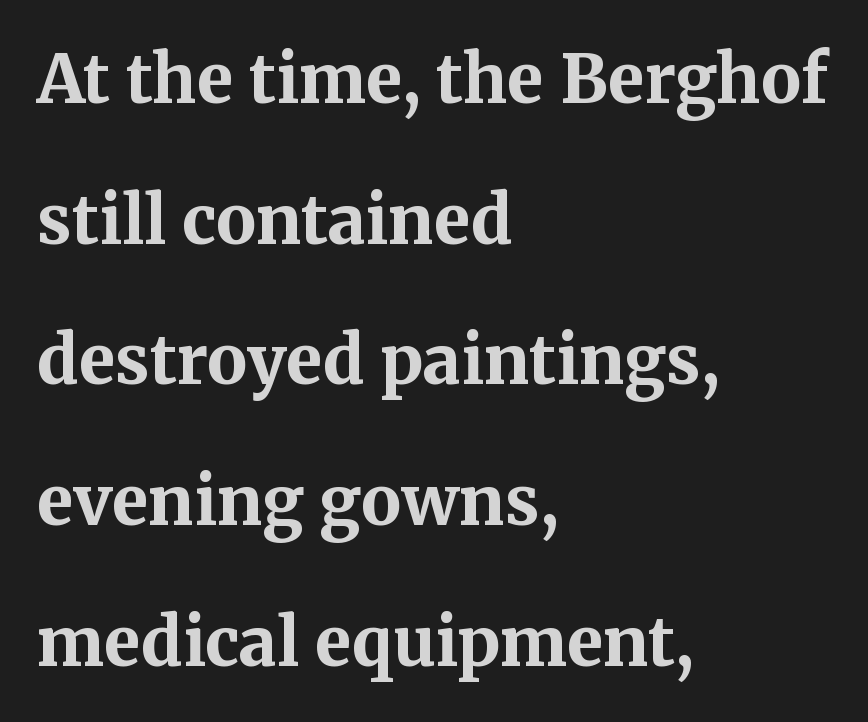
{"serif": "yes", "italic": "no", "bold": "yes", "weight": "bold", "width": "normal", "stroke_contrast": "medium", "x_height": "medium", "monospaced": "no", "underline": "no", "align": "left", "line_spacing": "loose", "line_spacing_ratio": 2.1, "letter_spacing": "normal", "letter_spacing_em": 0.0, "glyph_px": 67}
